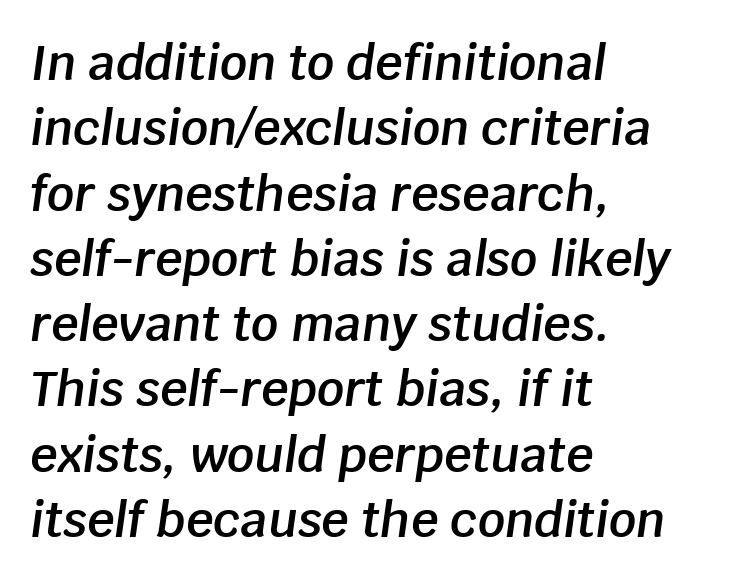
Q: Is the text bold? A: Semi-bold.
Q: Is the text italic (slanted)? A: Yes, it leans right by about 8 degrees.
Q: Is the text underlined? A: No.
Q: How is the paragraph aligned? A: Left-aligned.
Q: Is the spacing between letters normal or unusually wide? A: Normal.
Q: Is the spacing between lines tight, normal or loose? A: Normal.
Q: Width (condensed, normal, or wide)? A: Normal.
Q: Stroke contrast? A: Low.
Q: x-height? A: Large.
Q: Monospaced? A: No.
